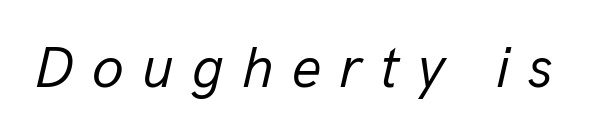
{"italic": "yes", "lean": "right", "slant_degrees": 13, "bold": "no", "weight": "regular", "width": "normal", "stroke_contrast": "low", "x_height": "medium", "monospaced": "no", "underline": "no", "letter_spacing": "wide", "letter_spacing_em": 0.31, "glyph_px": 58}
